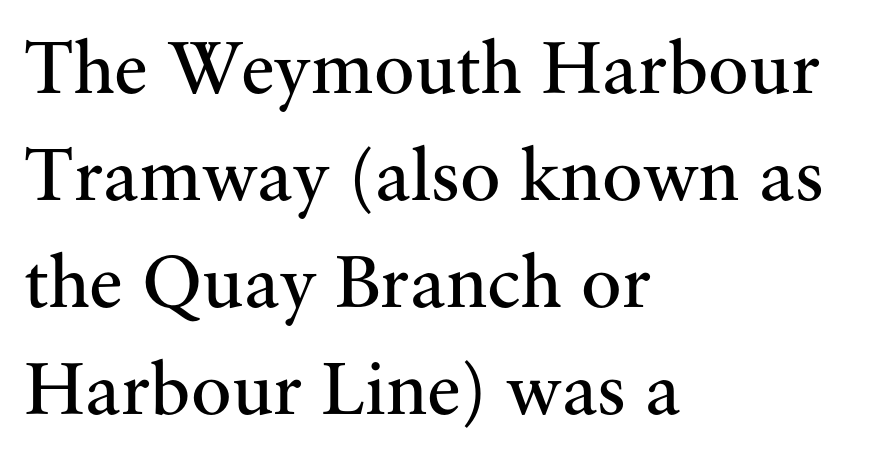
The image shows 76 px regular-weight serif type, upright; set left-aligned, normal line spacing (1.41x), normal letter spacing, not underlined; medium stroke contrast and a small x-height.
